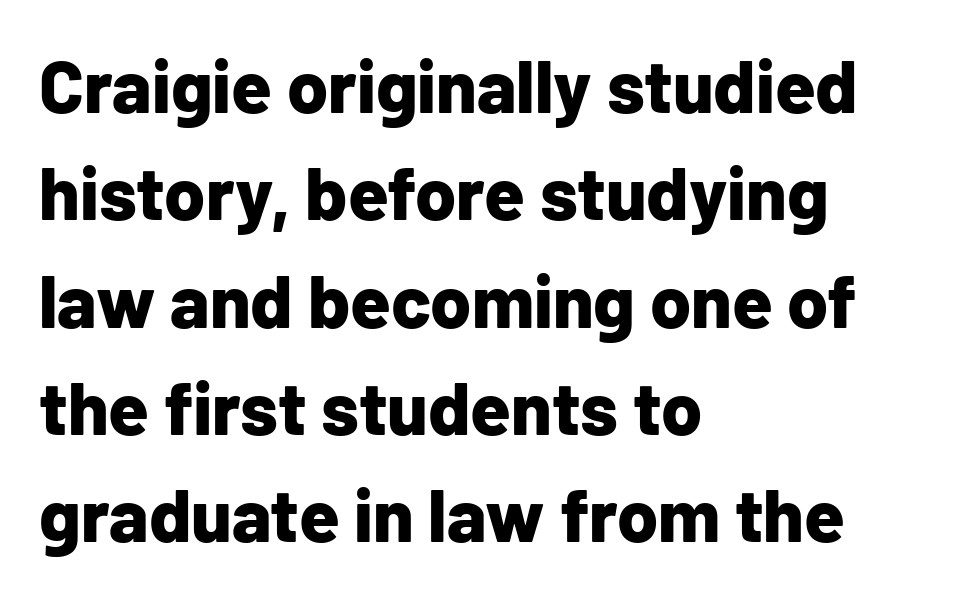
The image shows 74 px bold sans-serif type, upright; set left-aligned, normal line spacing (1.45x), normal letter spacing, not underlined; low stroke contrast and a medium x-height.
